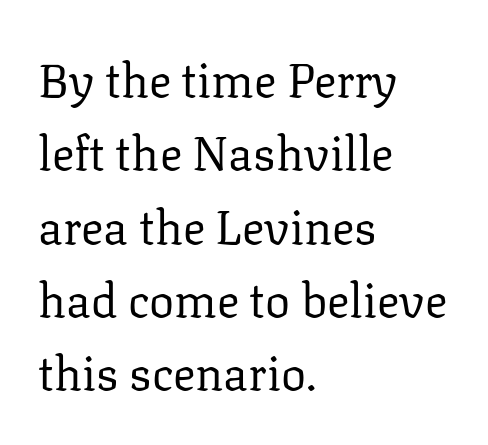
Q: Is the text bold? A: No.
Q: Is the text italic (slanted)? A: No, it is upright.
Q: Is the typeface a serif or a sans-serif typeface? A: Serif.
Q: Is the text underlined? A: No.
Q: How is the paragraph aligned? A: Left-aligned.
Q: Is the spacing between letters normal or unusually wide? A: Normal.
Q: Is the spacing between lines tight, normal or loose? A: Normal.
Q: Width (condensed, normal, or wide)? A: Normal.
Q: Stroke contrast? A: Low.
Q: x-height? A: Medium.
Q: Monospaced? A: No.
